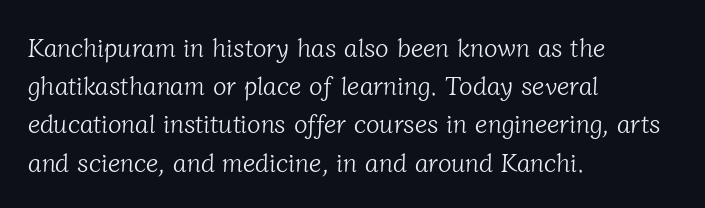
{"bold": "no", "underline": "no", "align": "left", "line_spacing": "normal", "line_spacing_ratio": 1.53, "letter_spacing": "normal", "letter_spacing_em": 0.0, "glyph_px": 25}
